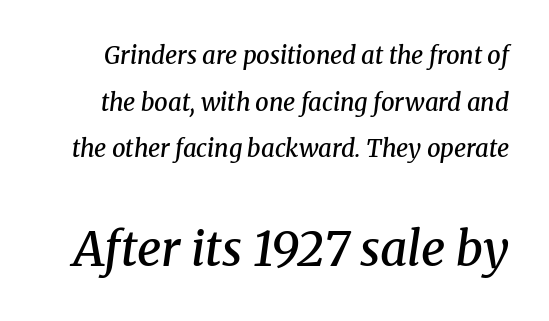
Q: Is the text bold? A: Semi-bold.
Q: Is the text italic (slanted)? A: Yes, it leans right by about 8 degrees.
Q: Is the typeface a serif or a sans-serif typeface? A: Serif.
Q: Is the text underlined? A: No.
Q: Is the spacing between letters normal or unusually wide? A: Normal.
Q: Is the spacing between lines tight, normal or loose? A: Loose.
Q: Which block of text is set in a larger size, the first (top) or the second (bottom)? A: The second (bottom) one.
Q: Width (condensed, normal, or wide)? A: Normal.
Q: Stroke contrast? A: Medium.
Q: x-height? A: Medium.
Q: Monospaced? A: No.
